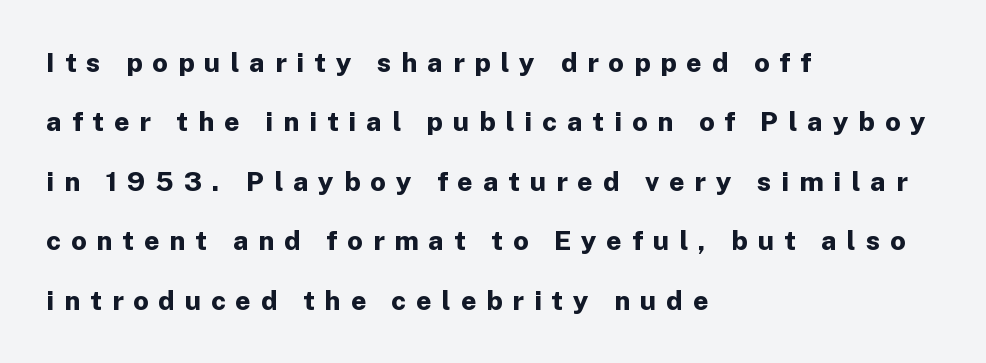
Rendered with straight, roman letterforms. Plenty of ink on the page — the face is bold. The horizontal fit of the characters is loose and conspicuously gappy. Is the block centered? No — it sits flush against the left margin.
